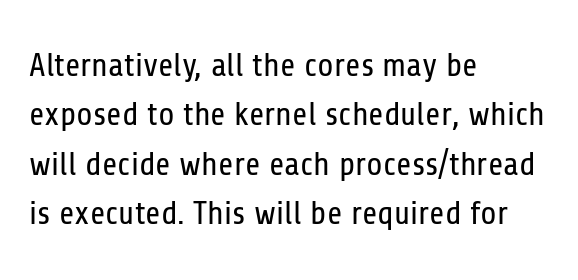
{"serif": "no", "italic": "no", "bold": "no", "weight": "regular", "width": "condensed", "stroke_contrast": "low", "x_height": "medium", "monospaced": "no", "underline": "no", "align": "left", "line_spacing": "normal", "line_spacing_ratio": 1.5, "letter_spacing": "normal", "letter_spacing_em": 0.0, "glyph_px": 33}
